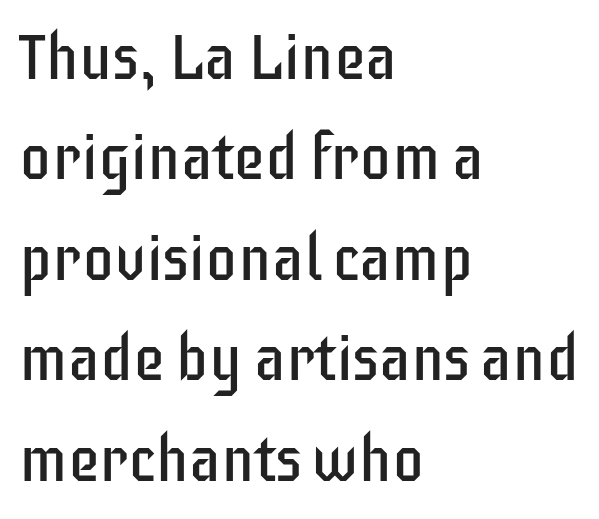
{"serif": "no", "italic": "no", "bold": "no", "weight": "regular", "width": "condensed", "stroke_contrast": "low", "x_height": "large", "monospaced": "no", "underline": "no", "align": "left", "line_spacing": "normal", "line_spacing_ratio": 1.57, "letter_spacing": "normal", "letter_spacing_em": 0.0, "glyph_px": 64}
